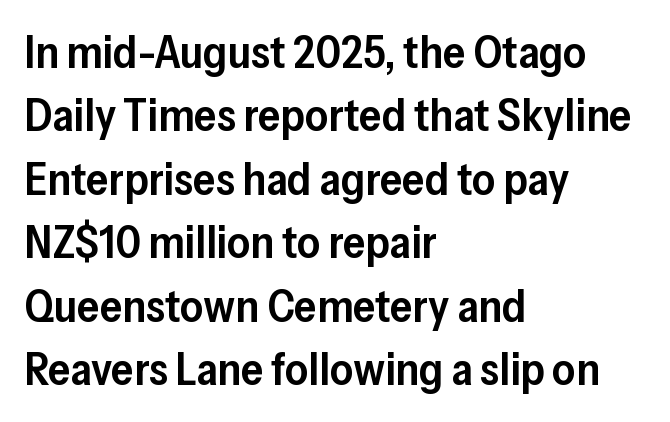
The face used here is proportionally spaced, like ordinary book or web type. The paragraph has a hard left edge and a soft right edge. The type family on display is of the sans-serif kind. Rule under the text: the space is simply empty.
